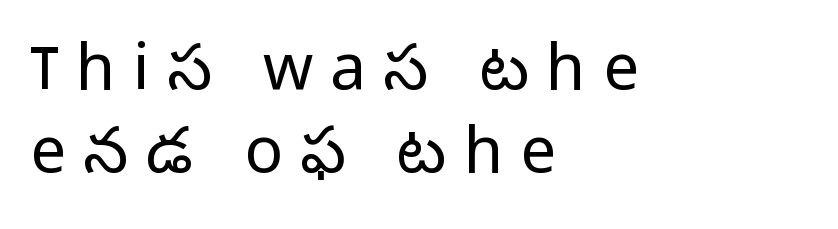
Character widths vary here, with narrow letters taking less room than wide ones. In terms of leading, this rendering sits right in the middle. The characters are drawn with everyday or finer stroke widths. What stands out about the letter spacing? Its width — letters are far apart. The characters display no serif detailing; their extremities are plain.
